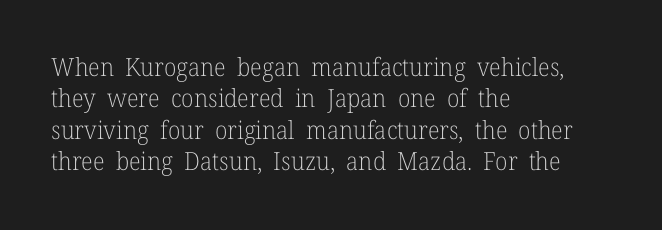
{"italic": "no", "bold": "no", "underline": "no", "align": "left", "line_spacing": "normal", "line_spacing_ratio": 1.26, "letter_spacing": "normal", "letter_spacing_em": 0.0, "glyph_px": 25}
